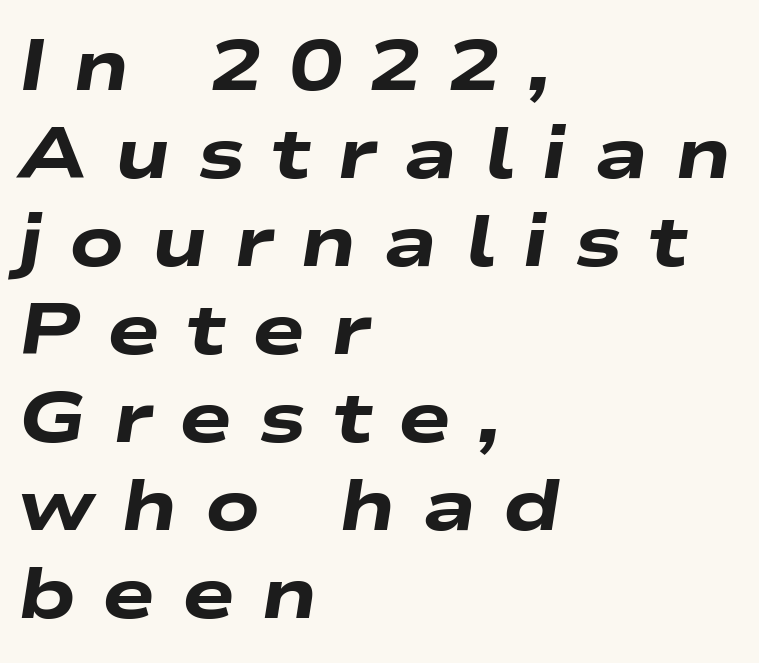
Q: Is the text bold? A: Yes.
Q: Is the text italic (slanted)? A: Yes, it leans right by about 9 degrees.
Q: Is the text underlined? A: No.
Q: How is the paragraph aligned? A: Left-aligned.
Q: Is the spacing between letters normal or unusually wide? A: Unusually wide.
Q: Width (condensed, normal, or wide)? A: Wide.
Q: Stroke contrast? A: Low.
Q: x-height? A: Medium.
Q: Monospaced? A: No.
